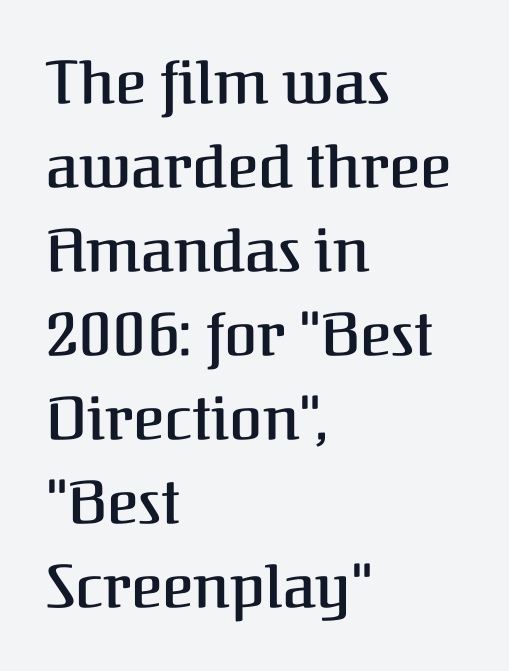
The image shows 60 px semibold serif type, upright; set left-aligned, normal line spacing (1.4x), normal letter spacing, not underlined; medium stroke contrast and a medium x-height.
